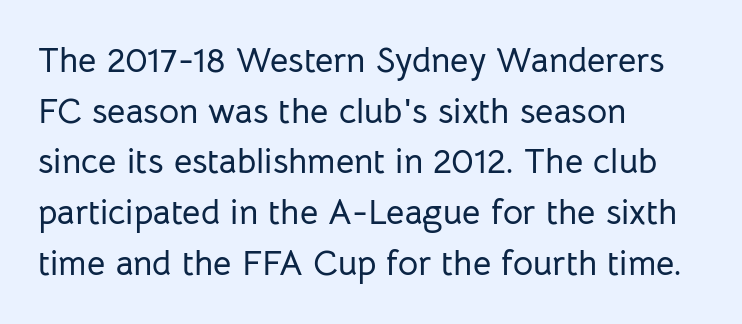
The image shows 35 px sans-serif type, upright; set left-aligned, normal line spacing (1.45x), normal letter spacing, not underlined; low stroke contrast and a medium x-height.
